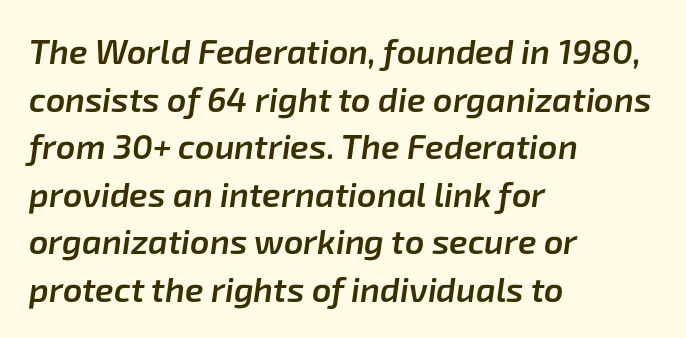
Q: Is the text bold? A: Semi-bold.
Q: Is the text italic (slanted)? A: Yes, it leans right by about 8 degrees.
Q: Is the text underlined? A: No.
Q: How is the paragraph aligned? A: Left-aligned.
Q: Is the spacing between letters normal or unusually wide? A: Normal.
Q: Is the spacing between lines tight, normal or loose? A: Normal.
Q: Width (condensed, normal, or wide)? A: Normal.
Q: Stroke contrast? A: Low.
Q: x-height? A: Medium.
Q: Monospaced? A: No.
